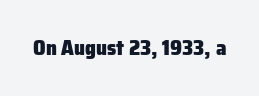
The image shows 21 px bold type, upright; set normal letter spacing, not underlined.
